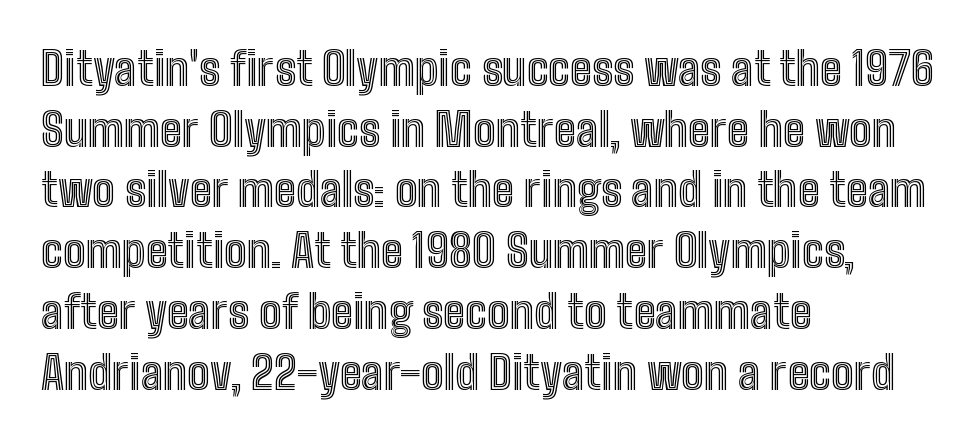
{"italic": "no", "width": "condensed", "x_height": "medium", "monospaced": "no", "underline": "no", "align": "left", "line_spacing": "normal", "line_spacing_ratio": 1.35, "letter_spacing": "normal", "letter_spacing_em": 0.0, "glyph_px": 45}
